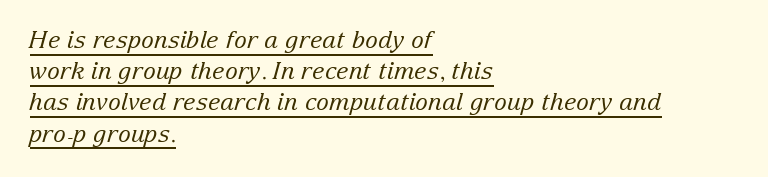
The image shows 24 px text type, italic (leaning right); set left-aligned, normal line spacing (1.3x), normal letter spacing, underlined.
